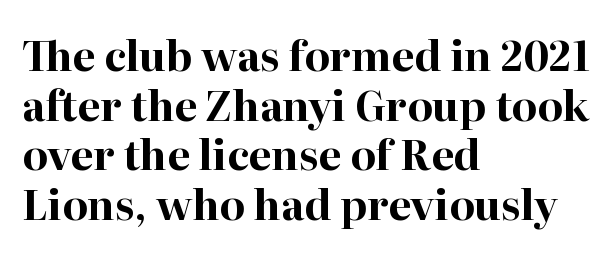
The image shows 41 px bold serif type, upright; set left-aligned, line spacing 1.21x, normal letter spacing, not underlined; high stroke contrast and a medium x-height.
